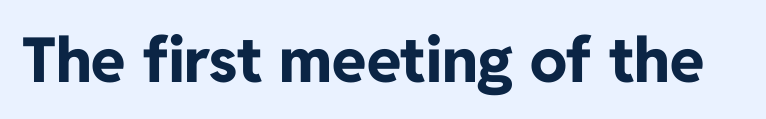
The image shows 62 px bold sans-serif type, upright; set normal letter spacing, not underlined; low stroke contrast and a medium x-height.
